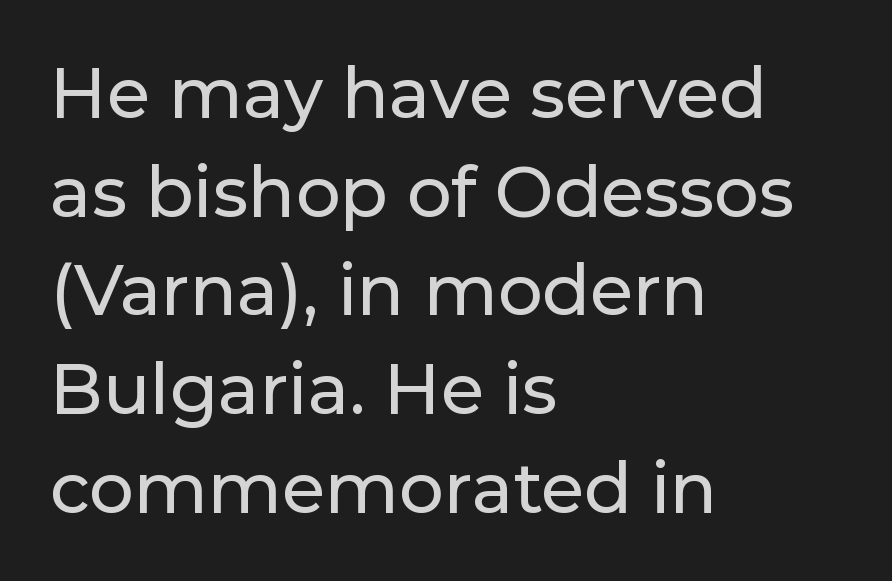
Q: Is the text italic (slanted)? A: No, it is upright.
Q: Is the typeface a serif or a sans-serif typeface? A: Sans-serif.
Q: Is the text underlined? A: No.
Q: How is the paragraph aligned? A: Left-aligned.
Q: Is the spacing between letters normal or unusually wide? A: Normal.
Q: Is the spacing between lines tight, normal or loose? A: Normal.
Q: Width (condensed, normal, or wide)? A: Normal.
Q: Stroke contrast? A: Low.
Q: x-height? A: Medium.
Q: Monospaced? A: No.
